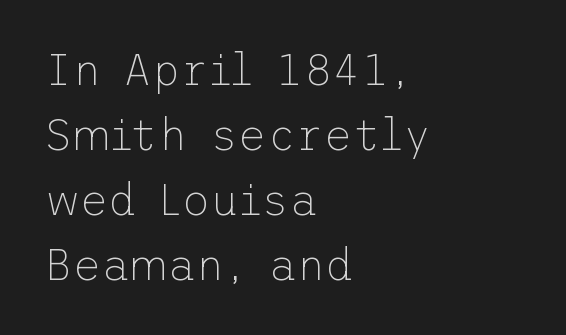
The image shows 44 px thin sans-serif type, upright; set left-aligned, normal line spacing (1.48x), normal letter spacing, not underlined; low stroke contrast and a medium x-height.
